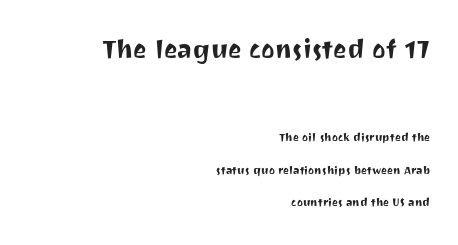
Check under the words: just untouched page. Observe the ordinary spacing: letters are neighbours, not strangers. The lines are spread far apart with generous leading. The passage shown is typed in a proportional face where columns would drift. The rag falls on the left side of this text block. Classification — sans serif.
